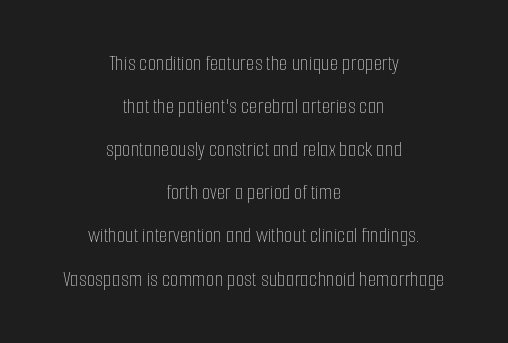
Q: Is the text bold? A: No.
Q: Is the text italic (slanted)? A: No, it is upright.
Q: Is the text underlined? A: No.
Q: How is the paragraph aligned? A: Centered.
Q: Is the spacing between letters normal or unusually wide? A: Normal.
Q: Is the spacing between lines tight, normal or loose? A: Loose.
